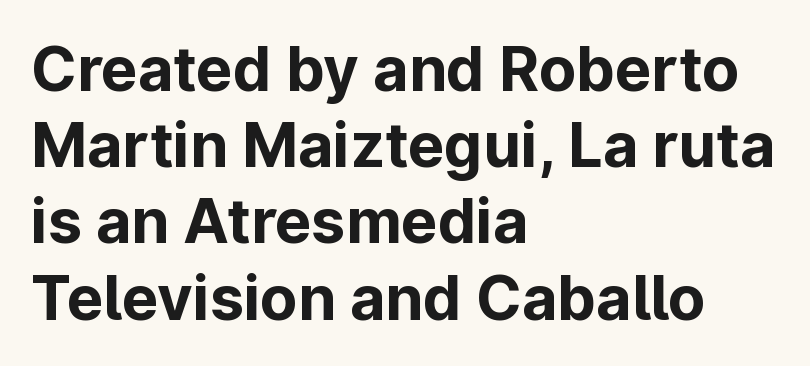
{"serif": "no", "italic": "no", "bold": "yes", "weight": "bold", "width": "normal", "stroke_contrast": "low", "x_height": "medium", "monospaced": "no", "underline": "no", "align": "left", "line_spacing": "normal", "line_spacing_ratio": 1.25, "letter_spacing": "normal", "letter_spacing_em": 0.0, "glyph_px": 61}
